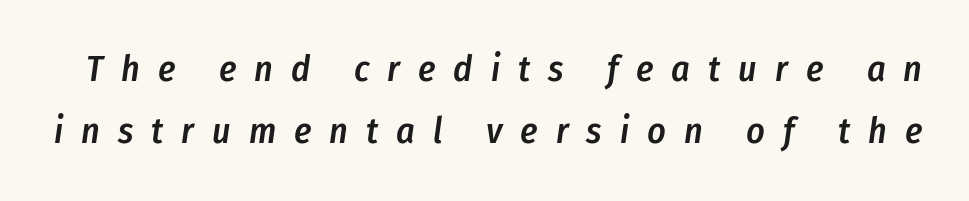
{"italic": "yes", "lean": "right", "slant_degrees": 8, "bold": "semi", "weight": "semibold", "width": "condensed", "stroke_contrast": "low", "x_height": "medium", "monospaced": "no", "underline": "no", "line_spacing_ratio": 1.73, "letter_spacing": "wide", "letter_spacing_em": 0.5, "glyph_px": 36}
